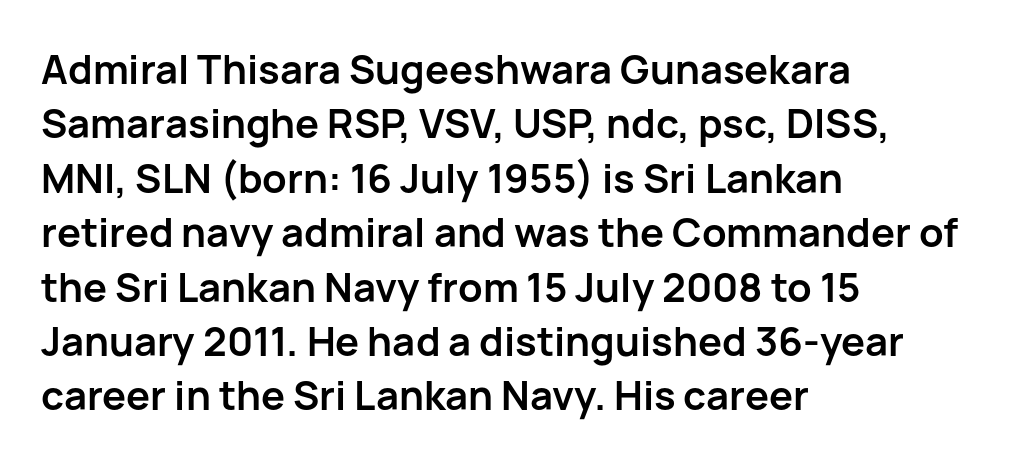
This rendering employs a face without finishing strokes, i.e., a sans-serif. Do the characters align in a grid? No, the font is proportional. Line starts are locked; line ends wander. Italic: no, the glyphs are upright roman. Rule under the text: the space is simply empty. Leading matches the norm, producing a regular column.
